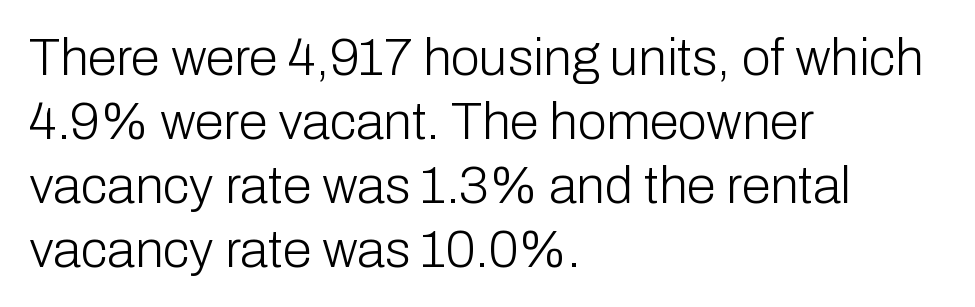
The passage shown is typeset with a sans-serif family. Caption: face not bold, strokes unweighted. Only glyphs here, with clear space below each row. Teacher's note: observe the even left margin — that is flush-left alignment. The passage shown is typed in a proportional face where columns would drift. These lines were composed using upright roman letters.
